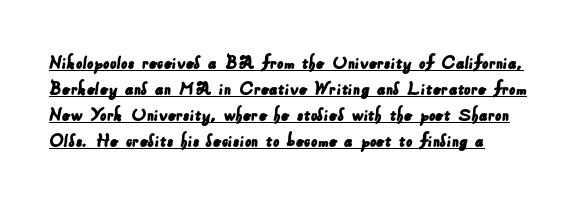
Compared with typical body copy, the letter spacing here is the same. Has an underline been added? It has. Rows of type keep a routine distance in the vertical direction.
